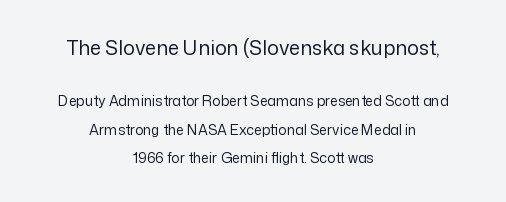
{"italic": "no", "bold": "no", "underline": "no", "align": "center", "line_spacing": "loose", "line_spacing_ratio": 2.05, "letter_spacing": "normal", "letter_spacing_em": 0.0, "larger_block": "first", "size_ratio": 1.43, "glyph_px": 20}
